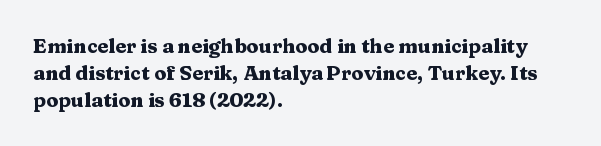
Q: Is the text bold? A: Yes.
Q: Is the text italic (slanted)? A: No, it is upright.
Q: Is the text underlined? A: No.
Q: How is the paragraph aligned? A: Left-aligned.
Q: Is the spacing between letters normal or unusually wide? A: Normal.
Q: Is the spacing between lines tight, normal or loose? A: Normal.
